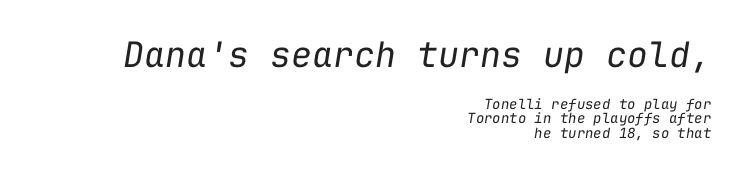
Default kerning and tracking; the words read as compact shapes. Short and long lines alike share a common ending point at right. Between these two stacked blocks, the higher one wins on size. Italic: yes, the glyphs are oblique. Do the characters align in a grid? Yes, the font is monospaced.
